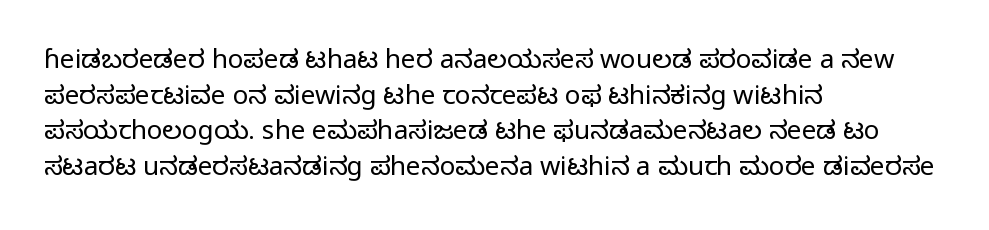
{"italic": "no", "bold": "no", "underline": "no", "align": "left", "line_spacing": "normal", "line_spacing_ratio": 1.37, "letter_spacing": "normal", "letter_spacing_em": 0.0, "glyph_px": 26}
